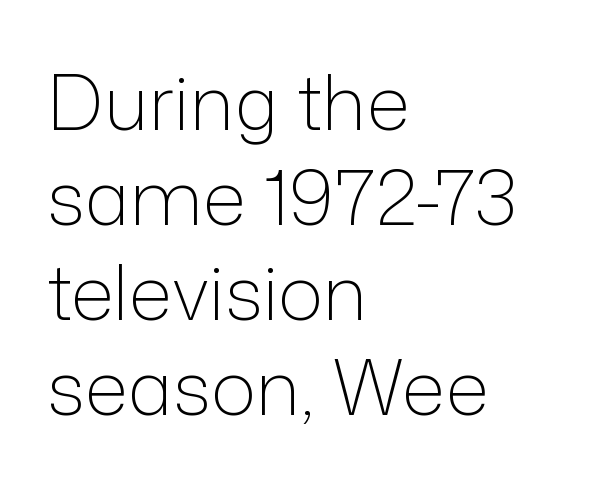
The image shows 76 px light sans-serif type, upright; set left-aligned, normal line spacing (1.25x), normal letter spacing, not underlined; low stroke contrast and a medium x-height.
